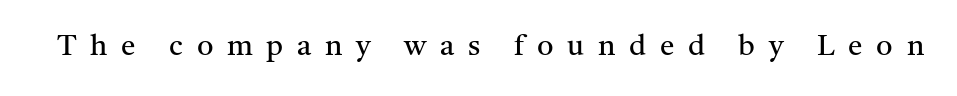
Q: Is the text bold? A: No.
Q: Is the text italic (slanted)? A: No, it is upright.
Q: Is the typeface a serif or a sans-serif typeface? A: Serif.
Q: Is the text underlined? A: No.
Q: Is the spacing between letters normal or unusually wide? A: Unusually wide.
Q: Width (condensed, normal, or wide)? A: Normal.
Q: Stroke contrast? A: Medium.
Q: x-height? A: Medium.
Q: Monospaced? A: No.
